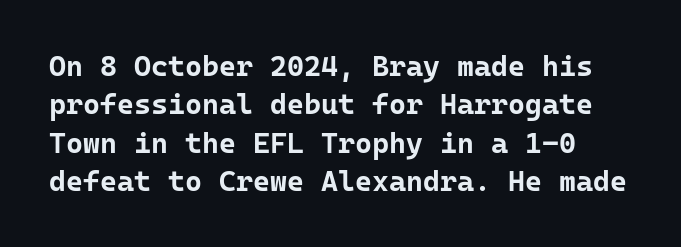
Q: Is the text bold? A: Yes.
Q: Is the text italic (slanted)? A: No, it is upright.
Q: Is the typeface a serif or a sans-serif typeface? A: Sans-serif.
Q: Is the text underlined? A: No.
Q: Is the spacing between letters normal or unusually wide? A: Normal.
Q: Is the spacing between lines tight, normal or loose? A: Normal.
Q: Width (condensed, normal, or wide)? A: Normal.
Q: Stroke contrast? A: Low.
Q: x-height? A: Medium.
Q: Monospaced? A: Yes.
